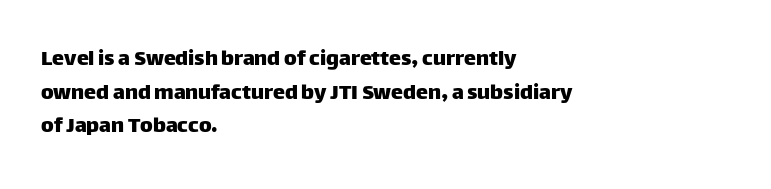
Leading matches the norm, producing a regular column. Every stem runs plumb, perpendicular to the baseline. Underline: absent. In CSS terms this would be text-align: left. Here the glyphs are tracked normally, forming tight word shapes.
